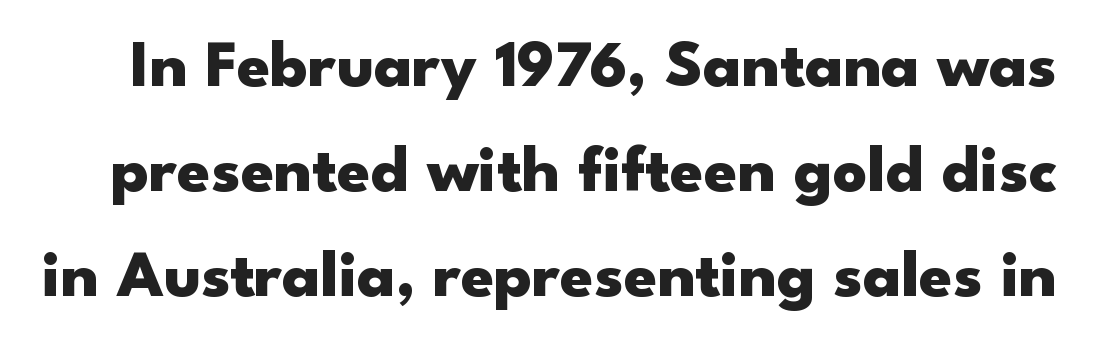
Q: Is the text bold? A: Yes.
Q: Is the text italic (slanted)? A: No, it is upright.
Q: Is the typeface a serif or a sans-serif typeface? A: Sans-serif.
Q: Is the text underlined? A: No.
Q: Is the spacing between letters normal or unusually wide? A: Normal.
Q: Is the spacing between lines tight, normal or loose? A: Normal.
Q: Width (condensed, normal, or wide)? A: Wide.
Q: Stroke contrast? A: Low.
Q: x-height? A: Small.
Q: Monospaced? A: No.
